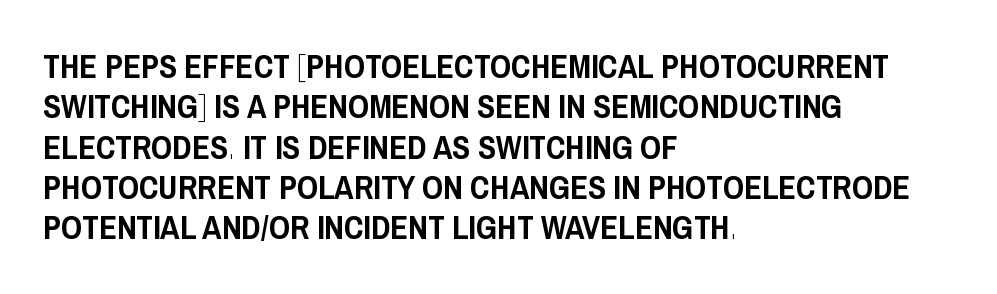
{"serif": "no", "italic": "no", "width": "condensed", "stroke_contrast": "low", "x_height": "large", "monospaced": "no", "underline": "no", "align": "left", "line_spacing_ratio": 1.22, "letter_spacing": "normal", "letter_spacing_em": 0.0, "glyph_px": 33}
